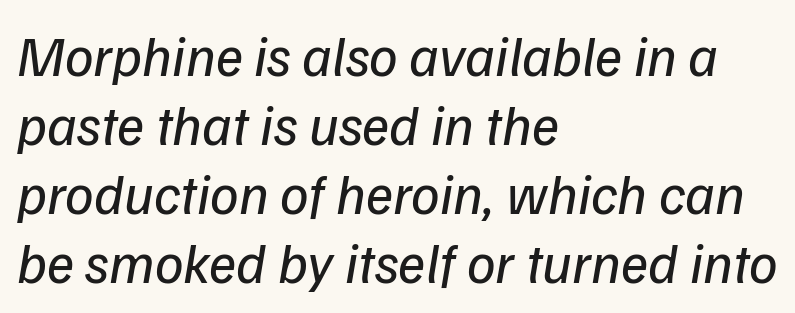
{"italic": "yes", "lean": "right", "slant_degrees": 9, "bold": "no", "weight": "regular", "width": "normal", "stroke_contrast": "low", "x_height": "medium", "monospaced": "no", "underline": "no", "align": "left", "line_spacing_ratio": 1.21, "letter_spacing": "normal", "letter_spacing_em": 0.0, "glyph_px": 57}
